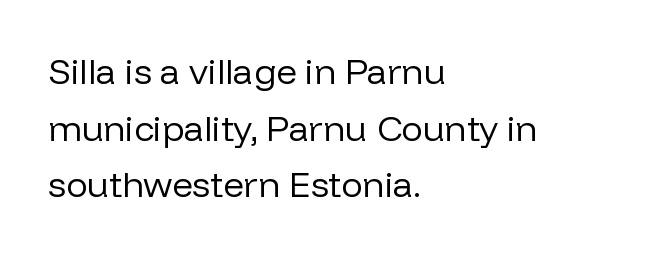
In CSS terms this would be text-align: left. Weight: in the light-to-regular range. Serifs: no, the terminals of the letterforms are clean. A typesetter would call this zero additional tracking. Descenders hang freely into open space. Normally led — the rows are evenly, conventionally spaced.
